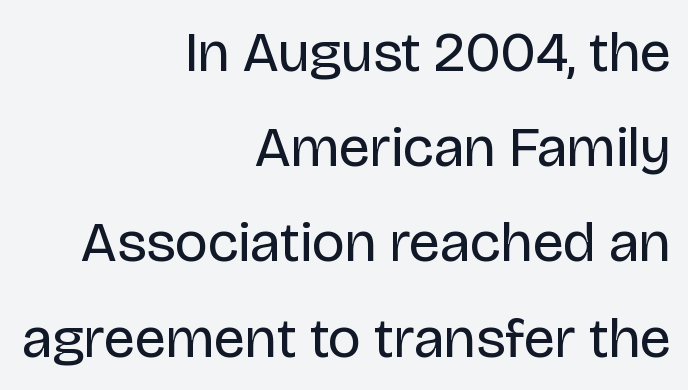
The image shows 57 px regular-weight sans-serif type, upright; set right-aligned, normal line spacing (1.67x), normal letter spacing, not underlined; low stroke contrast and a large x-height.
